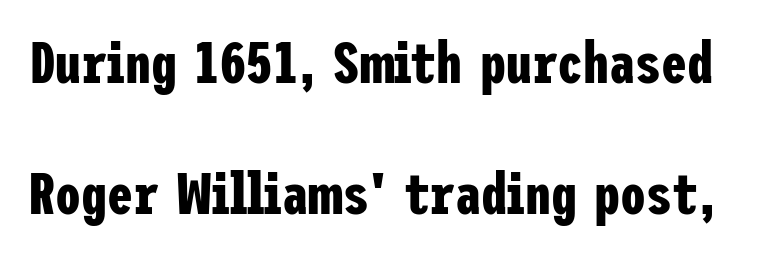
Q: Is the text bold? A: Yes.
Q: Is the text italic (slanted)? A: No, it is upright.
Q: Is the typeface a serif or a sans-serif typeface? A: Sans-serif.
Q: Is the text underlined? A: No.
Q: Is the spacing between letters normal or unusually wide? A: Normal.
Q: Is the spacing between lines tight, normal or loose? A: Loose.
Q: Width (condensed, normal, or wide)? A: Condensed.
Q: Stroke contrast? A: Low.
Q: x-height? A: Medium.
